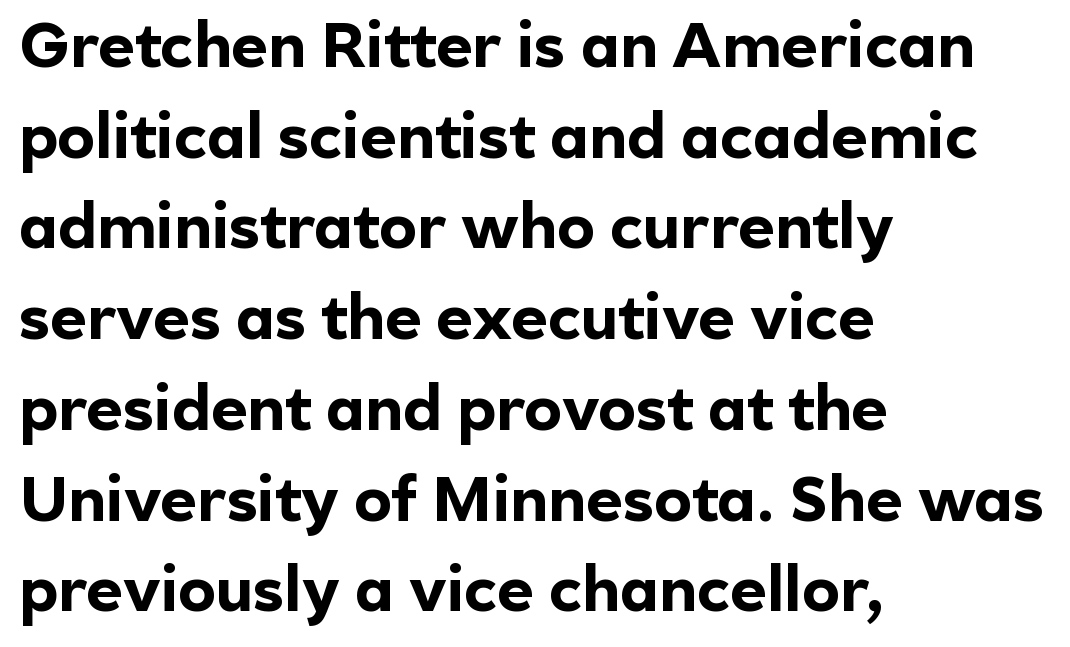
{"serif": "no", "italic": "no", "bold": "yes", "weight": "bold", "width": "normal", "x_height": "medium", "monospaced": "no", "underline": "no", "align": "left", "line_spacing": "normal", "line_spacing_ratio": 1.44, "letter_spacing": "normal", "letter_spacing_em": 0.0, "glyph_px": 63}
